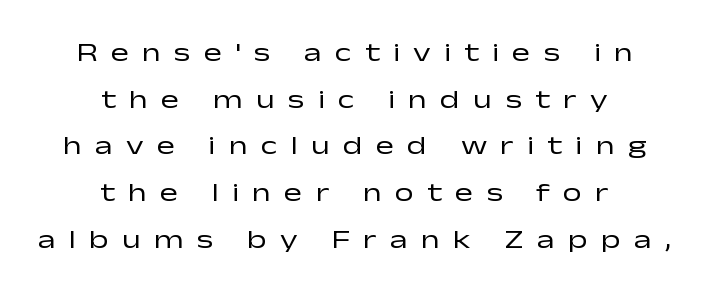
{"italic": "no", "bold": "no", "underline": "no", "align": "center", "line_spacing_ratio": 1.73, "letter_spacing": "wide", "letter_spacing_em": 0.49, "glyph_px": 27}
